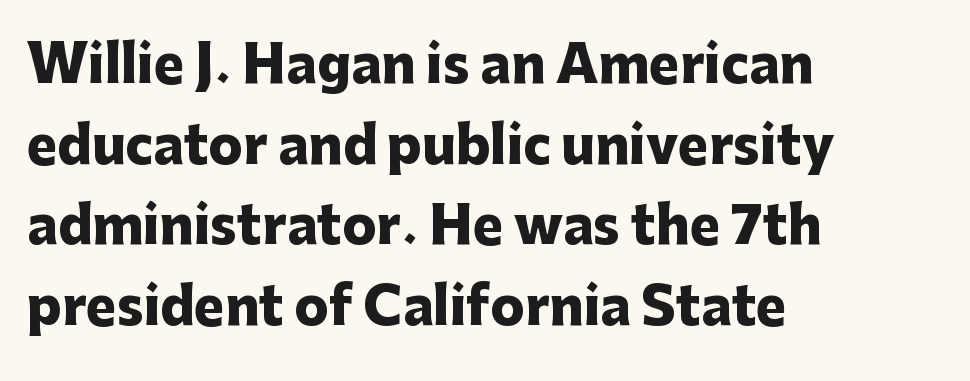
Q: Is the text bold? A: Yes.
Q: Is the text italic (slanted)? A: No, it is upright.
Q: Is the typeface a serif or a sans-serif typeface? A: Sans-serif.
Q: Is the text underlined? A: No.
Q: How is the paragraph aligned? A: Left-aligned.
Q: Is the spacing between letters normal or unusually wide? A: Normal.
Q: Is the spacing between lines tight, normal or loose? A: Normal.
Q: Width (condensed, normal, or wide)? A: Normal.
Q: Stroke contrast? A: Low.
Q: x-height? A: Medium.
Q: Monospaced? A: No.
